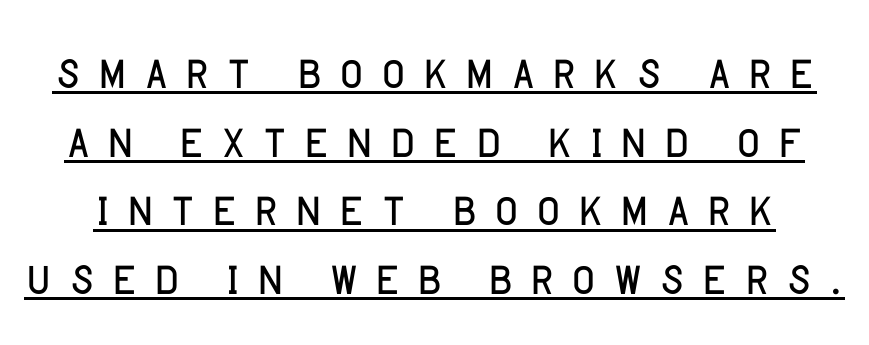
Q: Is the text bold? A: No.
Q: Is the text italic (slanted)? A: No, it is upright.
Q: Is the typeface a serif or a sans-serif typeface? A: Sans-serif.
Q: Is the text underlined? A: Yes.
Q: Is the spacing between letters normal or unusually wide? A: Unusually wide.
Q: Is the spacing between lines tight, normal or loose? A: Tight.
Q: Width (condensed, normal, or wide)? A: Normal.
Q: Stroke contrast? A: Low.
Q: x-height? A: Large.
Q: Monospaced? A: No.
